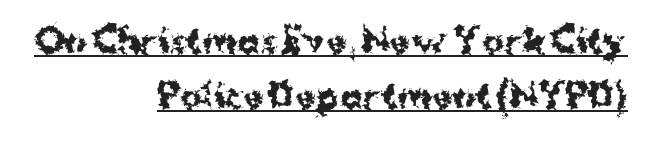
Think of a printed novel: that variable character pitch is what you see here. Italic: no, the glyphs are upright roman. What decoration does the sample have? An underline. Students, note that the glyphs here touch the page at normal intervals.
